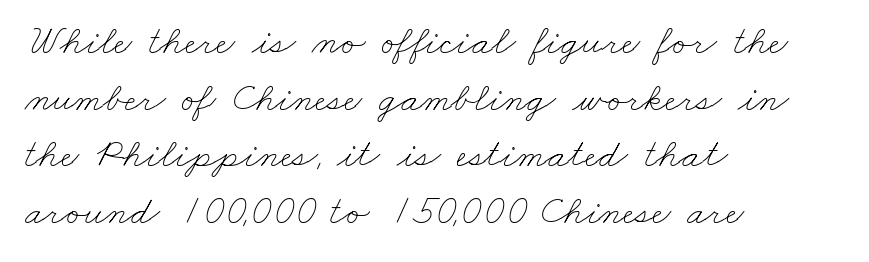
Q: Is the text bold? A: No.
Q: Is the text underlined? A: No.
Q: How is the paragraph aligned? A: Left-aligned.
Q: Is the spacing between letters normal or unusually wide? A: Normal.
Q: Is the spacing between lines tight, normal or loose? A: Normal.
Q: Width (condensed, normal, or wide)? A: Wide.
Q: Stroke contrast? A: Low.
Q: x-height? A: Small.
Q: Monospaced? A: No.
